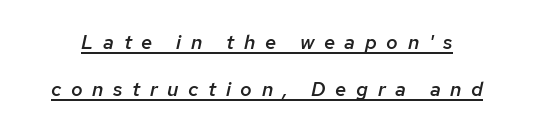
The image shows 20 px text type, italic (leaning right); set loose line spacing (2.36x), unusually wide letter spacing (+0.48 em), underlined.
